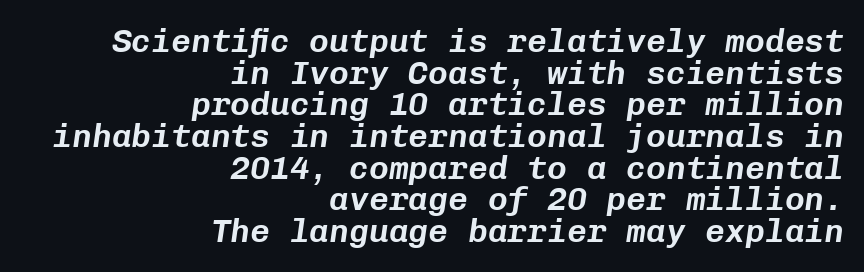
The image shows 33 px text type, italic (leaning right), monospaced; set right-aligned, tight line spacing (0.96x), normal letter spacing, not underlined; low stroke contrast and a medium x-height.
